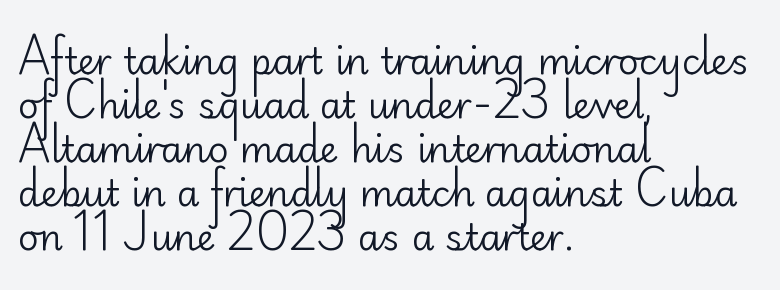
Q: Is the text bold? A: No.
Q: Is the text italic (slanted)? A: No, it is upright.
Q: Is the typeface a serif or a sans-serif typeface? A: Sans-serif.
Q: Is the text underlined? A: No.
Q: How is the paragraph aligned? A: Left-aligned.
Q: Is the spacing between letters normal or unusually wide? A: Normal.
Q: Width (condensed, normal, or wide)? A: Normal.
Q: Stroke contrast? A: Low.
Q: x-height? A: Small.
Q: Monospaced? A: No.
